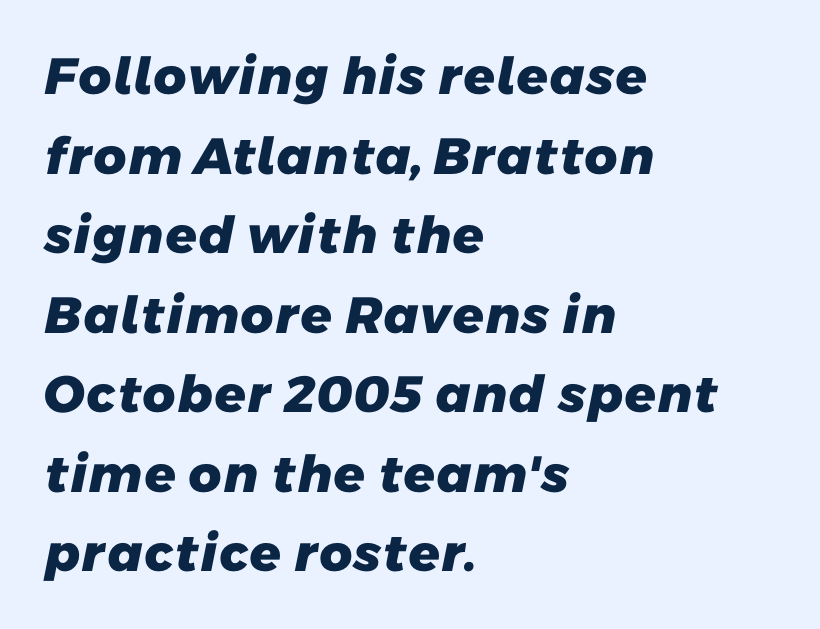
{"serif": "no", "bold": "yes", "weight": "heavy", "width": "normal", "stroke_contrast": "low", "x_height": "medium", "monospaced": "no", "underline": "no", "align": "left", "line_spacing": "normal", "line_spacing_ratio": 1.56, "letter_spacing": "normal", "letter_spacing_em": 0.0, "glyph_px": 51}
